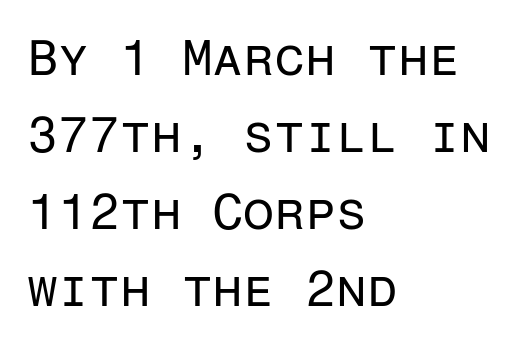
Q: Is the text bold? A: No.
Q: Is the text italic (slanted)? A: No, it is upright.
Q: Is the typeface a serif or a sans-serif typeface? A: Sans-serif.
Q: Is the text underlined? A: No.
Q: How is the paragraph aligned? A: Left-aligned.
Q: Is the spacing between letters normal or unusually wide? A: Normal.
Q: Is the spacing between lines tight, normal or loose? A: Normal.
Q: Width (condensed, normal, or wide)? A: Normal.
Q: Stroke contrast? A: Low.
Q: x-height? A: Medium.
Q: Monospaced? A: Yes.
